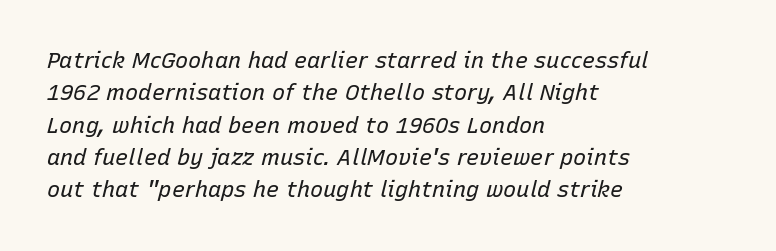
Stroke thickness stays within the range of a standard reading face or lighter. The passage shown has conventional tracking throughout. Left-aligned paragraph, ragged on the right. Has an underline been added? It has not. This block has exactly the height ordinary leading produces.
